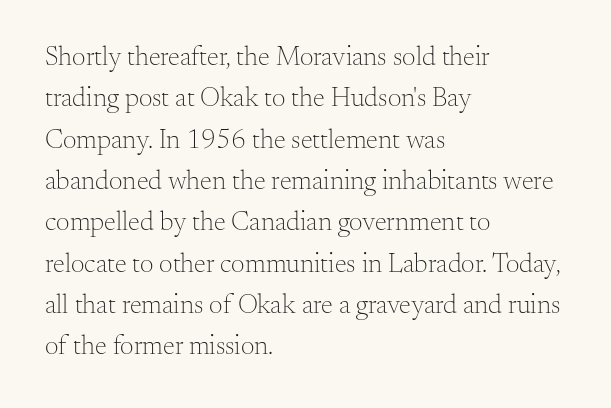
{"italic": "no", "bold": "no", "underline": "no", "align": "left", "line_spacing": "normal", "line_spacing_ratio": 1.53, "letter_spacing": "normal", "letter_spacing_em": 0.0, "glyph_px": 27}
